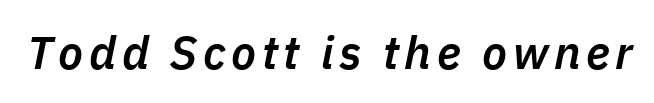
A semibold gives these letters moderate extra thickness, short of bold. The strip under each line holds only bare page. The letters advance in unequal steps, a hallmark of proportional type. An italicized treatment has been applied to the whole sample.
